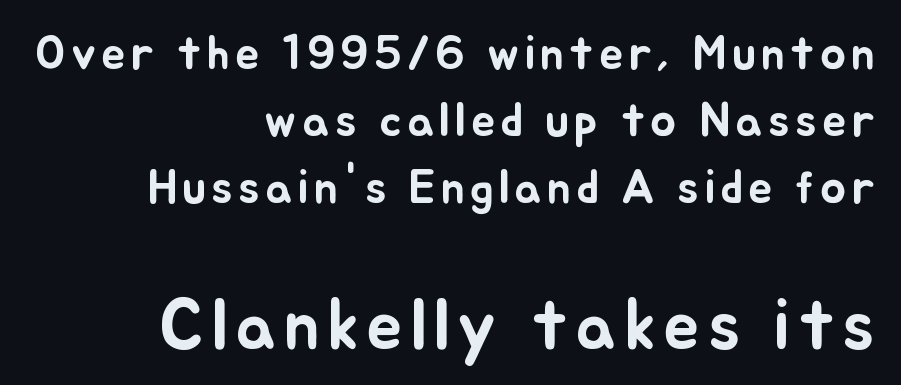
Vertical strokes here are truly vertical. Caption: multi-line text, flush right, ragged left. Honestly, the row spacing looks completely unremarkable. The following chunk of copy outweighs the initial chunk in type size.
